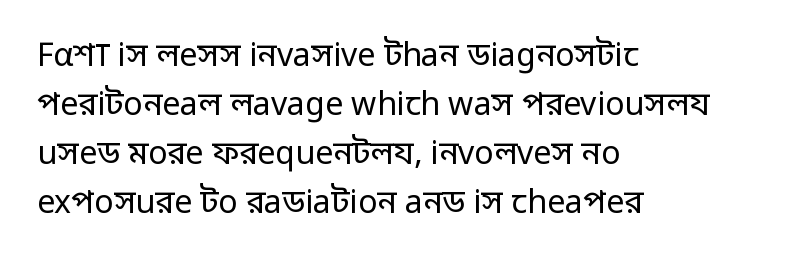
Q: Is the text bold? A: No.
Q: Is the text italic (slanted)? A: No, it is upright.
Q: Is the typeface a serif or a sans-serif typeface? A: Sans-serif.
Q: Is the text underlined? A: No.
Q: How is the paragraph aligned? A: Left-aligned.
Q: Is the spacing between letters normal or unusually wide? A: Normal.
Q: Is the spacing between lines tight, normal or loose? A: Normal.
Q: Width (condensed, normal, or wide)? A: Normal.
Q: Stroke contrast? A: Low.
Q: x-height? A: Medium.
Q: Monospaced? A: No.
